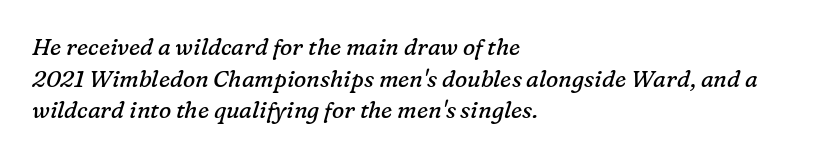
Q: Is the text bold? A: No.
Q: Is the text italic (slanted)? A: Yes, it leans right by about 16 degrees.
Q: Is the text underlined? A: No.
Q: How is the paragraph aligned? A: Left-aligned.
Q: Is the spacing between letters normal or unusually wide? A: Normal.
Q: Is the spacing between lines tight, normal or loose? A: Normal.
